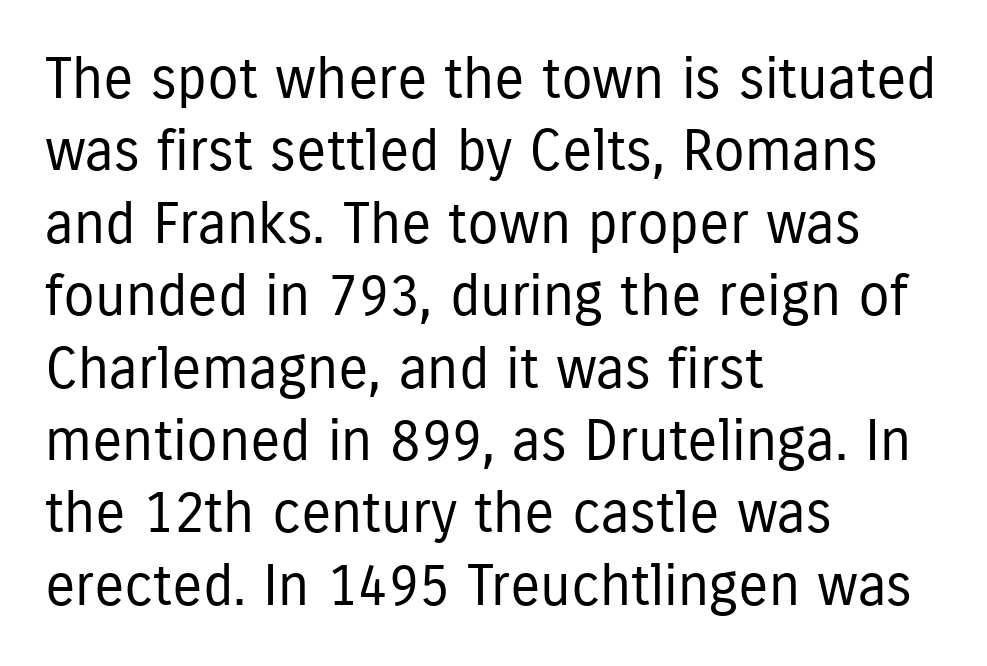
{"serif": "no", "italic": "no", "bold": "no", "weight": "regular", "width": "condensed", "stroke_contrast": "low", "x_height": "medium", "monospaced": "no", "underline": "no", "align": "left", "line_spacing": "normal", "line_spacing_ratio": 1.27, "letter_spacing": "normal", "letter_spacing_em": 0.0, "glyph_px": 57}
